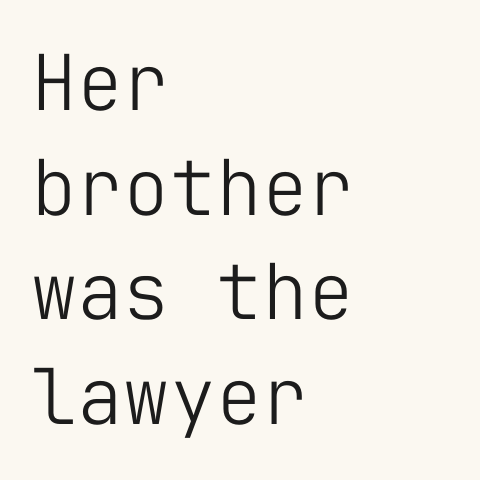
Think of a typewriter: that constant character pitch is what you see here. A clean baseline with only descenders dipping below it. It's the straight-up-and-down kind of type. Successive baselines arrive at the customary interval.
